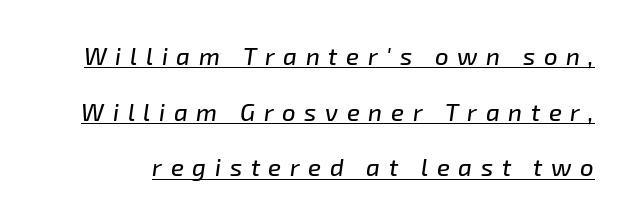
The image shows 24 px text type, italic (leaning right); set loose line spacing (2.32x), unusually wide letter spacing (+0.36 em), underlined.
